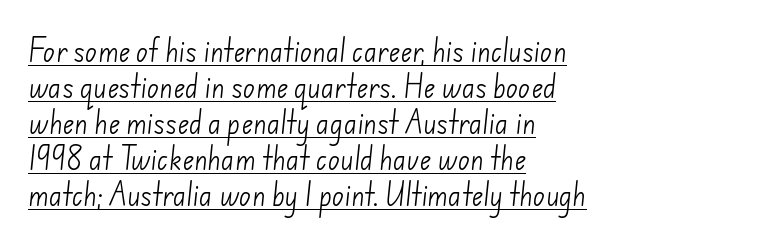
{"bold": "no", "underline": "yes", "align": "left", "line_spacing": "normal", "line_spacing_ratio": 1.44, "letter_spacing": "normal", "letter_spacing_em": 0.0, "glyph_px": 25}
